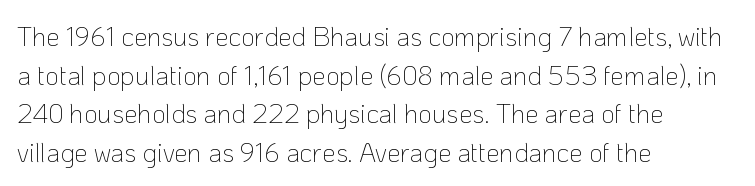
{"italic": "no", "bold": "no", "underline": "no", "align": "left", "line_spacing": "normal", "line_spacing_ratio": 1.43, "letter_spacing": "normal", "letter_spacing_em": 0.0, "glyph_px": 27}
